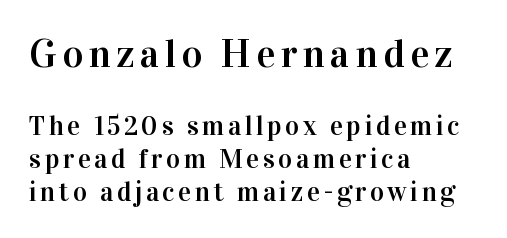
The image shows 40 px serif type, upright; set left-aligned, line spacing 1.21x, not underlined; the first (top) block is 1.48x larger; high stroke contrast and a medium x-height.
